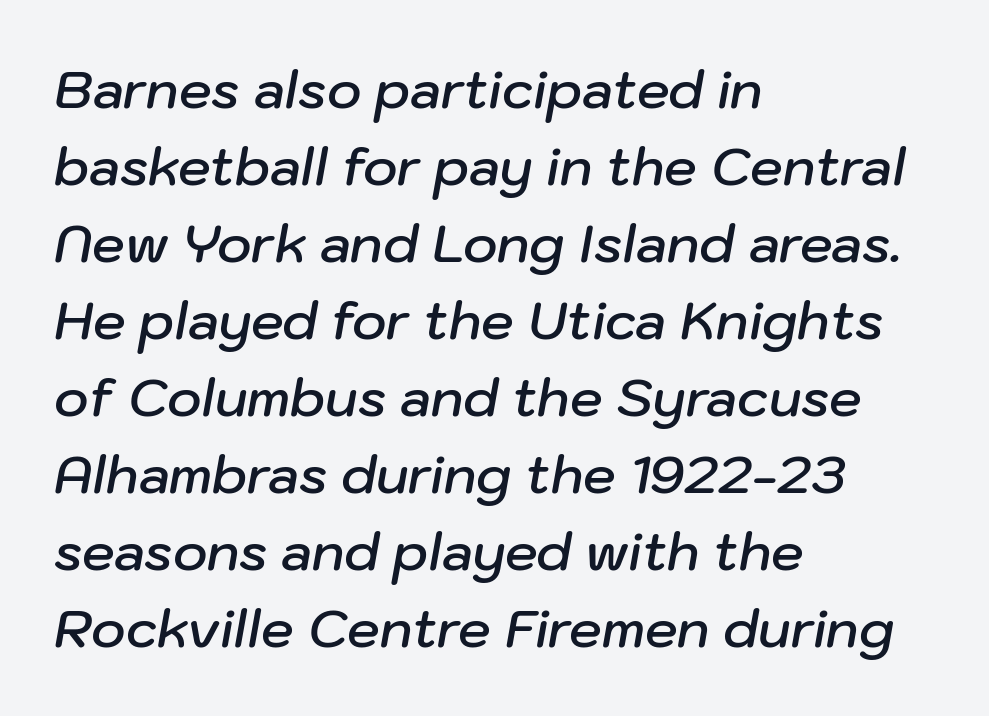
{"italic": "yes", "lean": "right", "slant_degrees": 10, "bold": "semi", "weight": "semibold", "width": "normal", "stroke_contrast": "low", "x_height": "medium", "monospaced": "no", "underline": "no", "align": "left", "line_spacing": "normal", "line_spacing_ratio": 1.48, "letter_spacing": "normal", "letter_spacing_em": 0.0, "glyph_px": 52}
